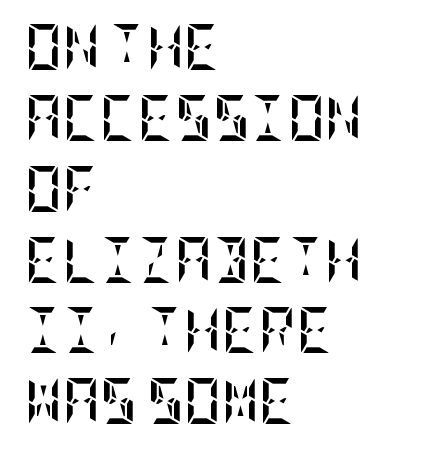
The image shows 46 px semibold, condensed type, upright; set left-aligned, normal line spacing (1.54x), normal letter spacing, not underlined; low stroke contrast and a large x-height.
